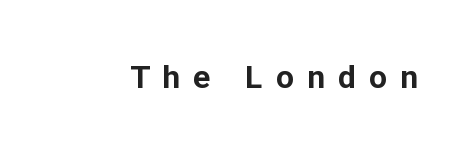
Ordinary non-slanted type is in use. Observe the wide spacing: letters keep a clear distance from each other. Chunky letters — that's bold for sure. A bare baseline throughout the passage. The font family rendered here belongs to the sans-serif group.
